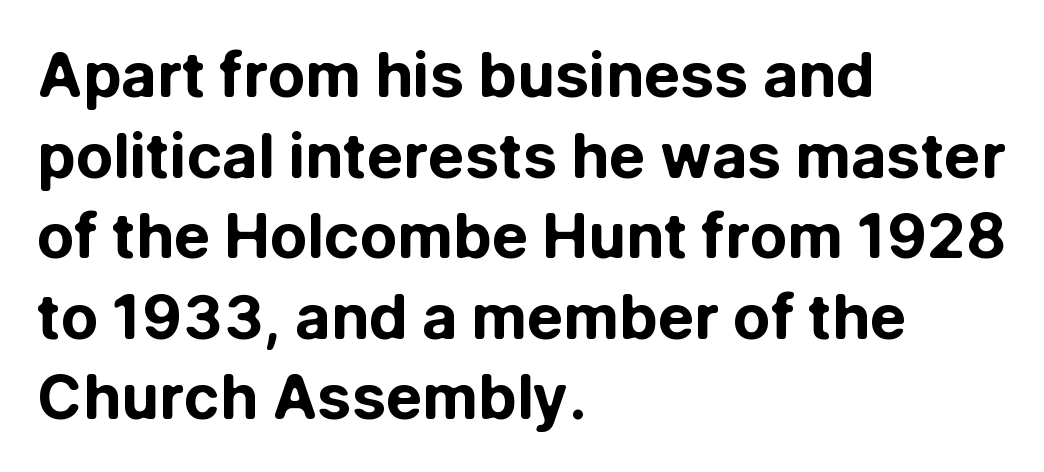
Q: Is the text bold? A: Yes.
Q: Is the text italic (slanted)? A: No, it is upright.
Q: Is the typeface a serif or a sans-serif typeface? A: Sans-serif.
Q: Is the text underlined? A: No.
Q: How is the paragraph aligned? A: Left-aligned.
Q: Is the spacing between letters normal or unusually wide? A: Normal.
Q: Is the spacing between lines tight, normal or loose? A: Normal.
Q: Width (condensed, normal, or wide)? A: Normal.
Q: Stroke contrast? A: Low.
Q: x-height? A: Medium.
Q: Monospaced? A: No.
